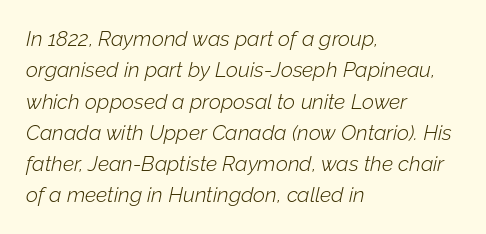
The text carries the slant typical of an italic or oblique font. The rendering uses a moderate line-height, typical for paragraphs. Compared with a typical body face, this is equally light or lighter still. The passage shown is not underscored anywhere. This rendering leaves character spacing at its baseline value. The rag falls on the right side of this text block.
